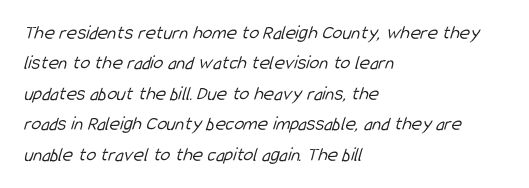
A typesetter would call this leading conventional body-copy spacing. Where is the straight margin? On the left. Stem width sits at or under what a default text font uses. The words here are not underlined.
